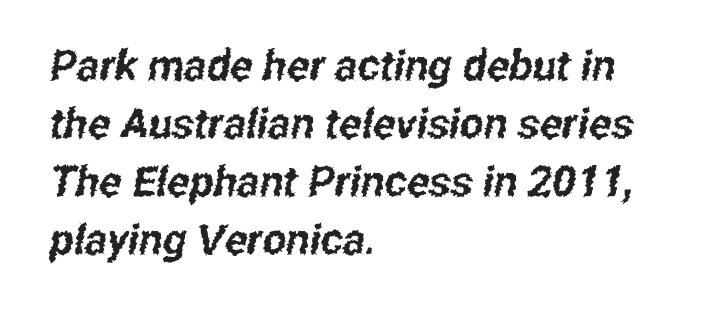
The image shows 42 px condensed sans-serif type; set left-aligned, normal line spacing (1.38x), normal letter spacing, not underlined; low stroke contrast and a medium x-height.
